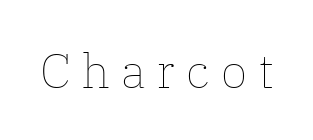
The image shows 48 px thin type, upright; set unusually wide letter spacing (+0.23 em), not underlined; low stroke contrast and a medium x-height.
